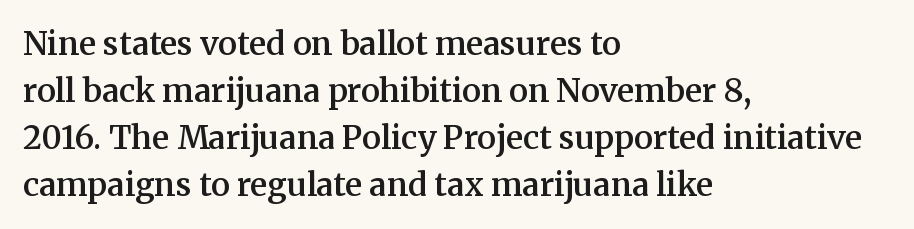
Q: Is the text bold? A: Semi-bold.
Q: Is the text italic (slanted)? A: No, it is upright.
Q: Is the typeface a serif or a sans-serif typeface? A: Serif.
Q: Is the text underlined? A: No.
Q: How is the paragraph aligned? A: Left-aligned.
Q: Is the spacing between letters normal or unusually wide? A: Normal.
Q: Is the spacing between lines tight, normal or loose? A: Normal.
Q: Width (condensed, normal, or wide)? A: Normal.
Q: Stroke contrast? A: Medium.
Q: x-height? A: Medium.
Q: Monospaced? A: No.
